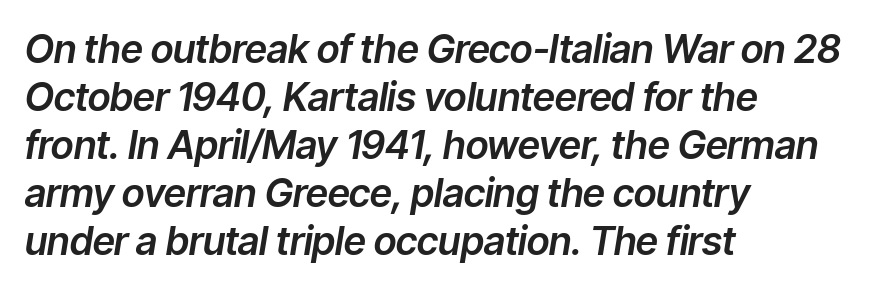
{"italic": "yes", "lean": "right", "slant_degrees": 9, "width": "normal", "stroke_contrast": "low", "x_height": "medium", "monospaced": "no", "underline": "no", "align": "left", "line_spacing_ratio": 1.23, "letter_spacing": "normal", "letter_spacing_em": 0.0, "glyph_px": 39}
